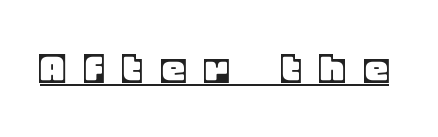
The image shows 46 px text type, upright; set unusually wide letter spacing (+0.45 em), underlined; a large x-height.
